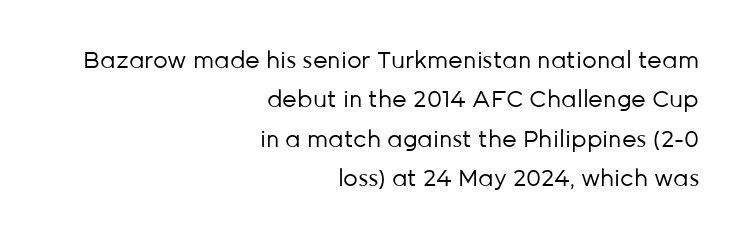
{"italic": "no", "bold": "no", "underline": "no", "align": "right", "line_spacing_ratio": 1.71, "letter_spacing": "normal", "letter_spacing_em": 0.0, "glyph_px": 23}
